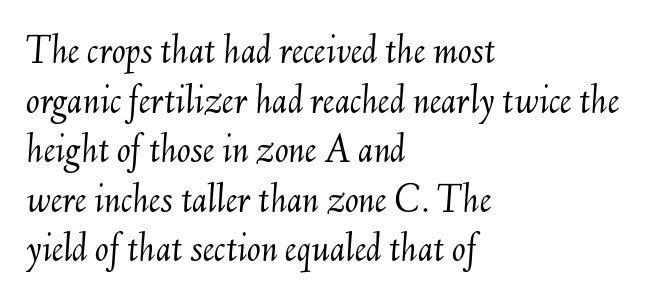
The image shows 41 px light type, italic (leaning right); set left-aligned, line spacing 1.21x, normal letter spacing, not underlined; medium stroke contrast and a small x-height.
